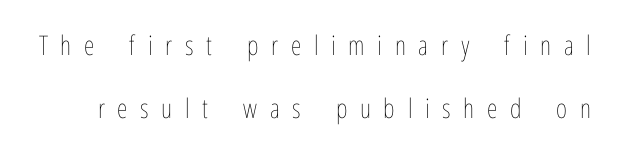
{"italic": "no", "bold": "no", "underline": "no", "line_spacing": "loose", "line_spacing_ratio": 2.32, "letter_spacing": "wide", "letter_spacing_em": 0.47, "glyph_px": 27}
